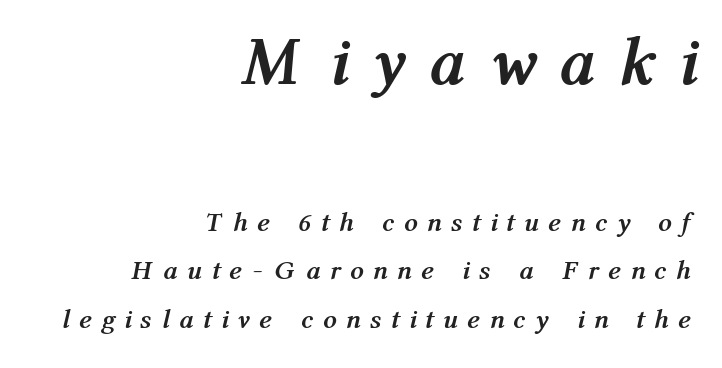
Typographic density is high because the face is bold. What stands out about the letter spacing? Its width — letters are far apart. Clear beneath every line of the passage. Slant detected: the letters are inclined.
